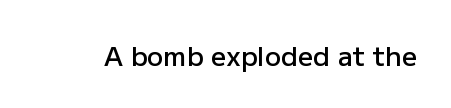
Honestly, the letter spacing is just normal — you wouldn't notice it. Only glyphs here, with clear space below each row. The typography opts for an upright posture over an oblique one. Set as a demibold, roughly 600 on the weight scale.
